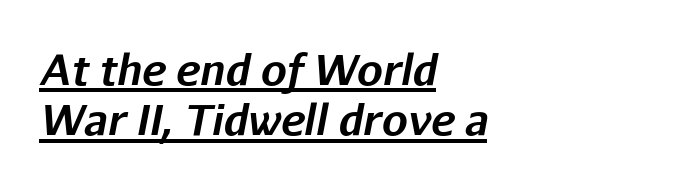
Q: Is the text bold? A: Yes.
Q: Is the text italic (slanted)? A: Yes, it leans right by about 11 degrees.
Q: Is the text underlined? A: Yes.
Q: How is the paragraph aligned? A: Left-aligned.
Q: Is the spacing between letters normal or unusually wide? A: Normal.
Q: Width (condensed, normal, or wide)? A: Normal.
Q: Stroke contrast? A: Low.
Q: x-height? A: Medium.
Q: Monospaced? A: No.
